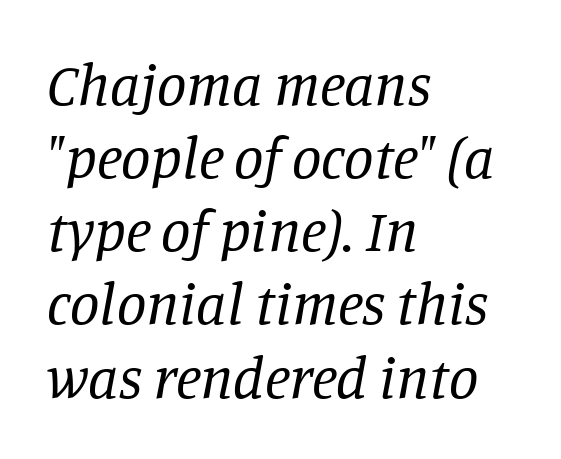
The image shows 59 px regular-weight serif type, italic (leaning right); set left-aligned, line spacing 1.24x, normal letter spacing, not underlined; low stroke contrast and a large x-height.
